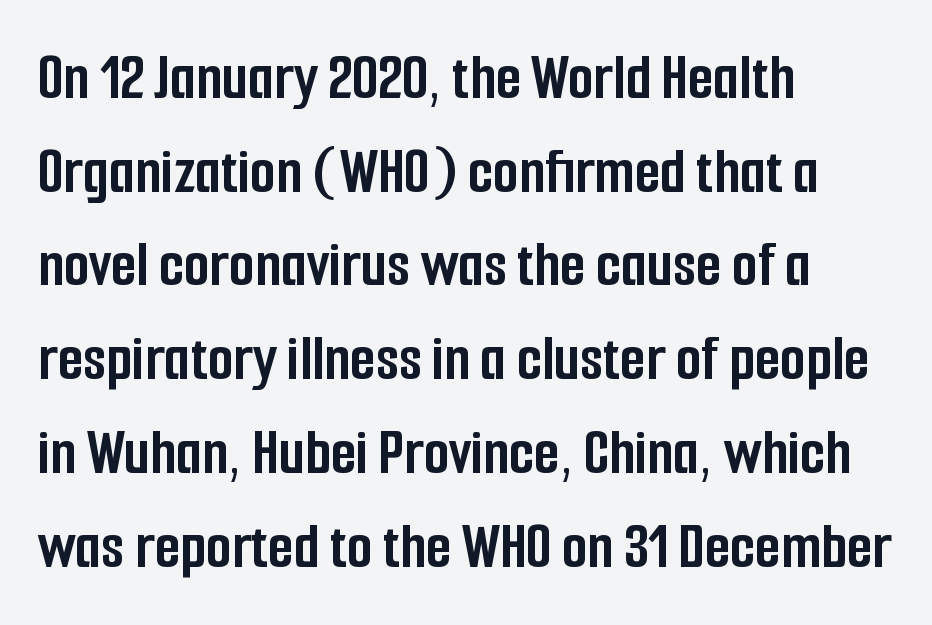
Q: Is the text bold? A: Yes.
Q: Is the text italic (slanted)? A: No, it is upright.
Q: Is the typeface a serif or a sans-serif typeface? A: Sans-serif.
Q: Is the text underlined? A: No.
Q: How is the paragraph aligned? A: Left-aligned.
Q: Is the spacing between letters normal or unusually wide? A: Normal.
Q: Is the spacing between lines tight, normal or loose? A: Normal.
Q: Width (condensed, normal, or wide)? A: Condensed.
Q: Stroke contrast? A: Low.
Q: x-height? A: Medium.
Q: Monospaced? A: No.
